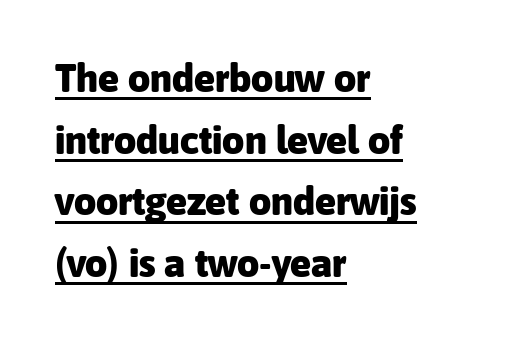
The image shows 39 px heavy sans-serif type, upright; set left-aligned, normal line spacing (1.58x), normal letter spacing, underlined; low stroke contrast and a medium x-height.
